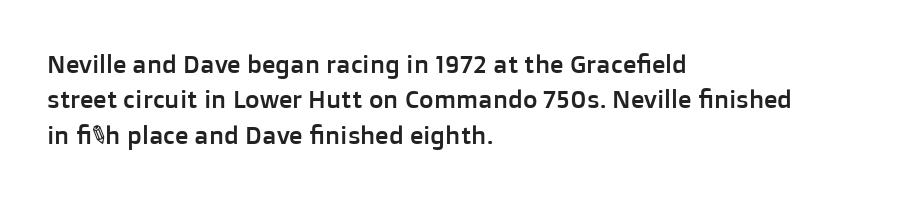
The line texture is even and compact thanks to regular tracking. Glance below the letters and you will spot only blank space. It's the straight-up-and-down kind of type. Each line starts at the same left margin while the right side varies. Reading down the column, the eye jumps a familiar distance to each next line.
